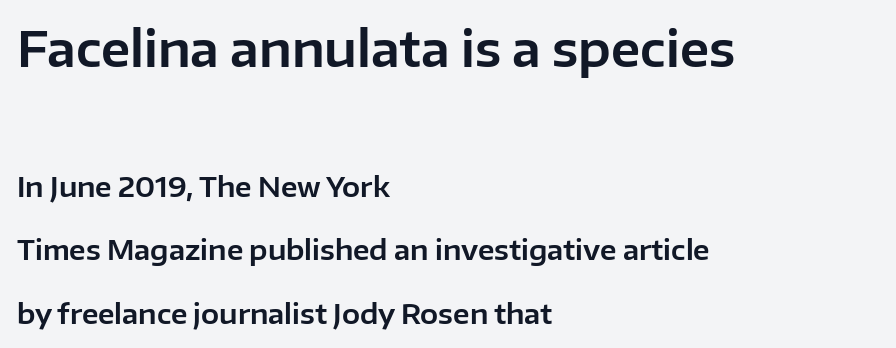
{"serif": "no", "italic": "no", "width": "normal", "stroke_contrast": "low", "x_height": "medium", "monospaced": "no", "underline": "no", "align": "left", "line_spacing": "loose", "line_spacing_ratio": 2.36, "letter_spacing": "normal", "letter_spacing_em": 0.0, "larger_block": "first", "size_ratio": 1.78, "glyph_px": 48}
